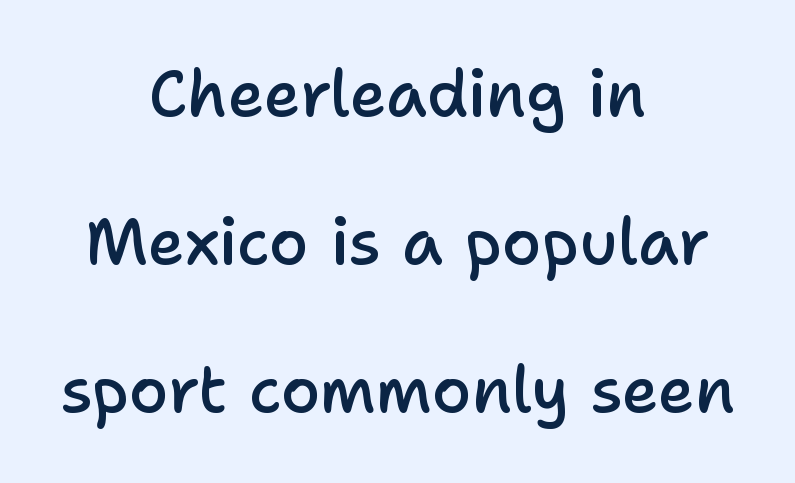
The image shows 64 px semibold sans-serif type, upright; set centered, loose line spacing (2.31x), normal letter spacing, not underlined; low stroke contrast and a medium x-height.
